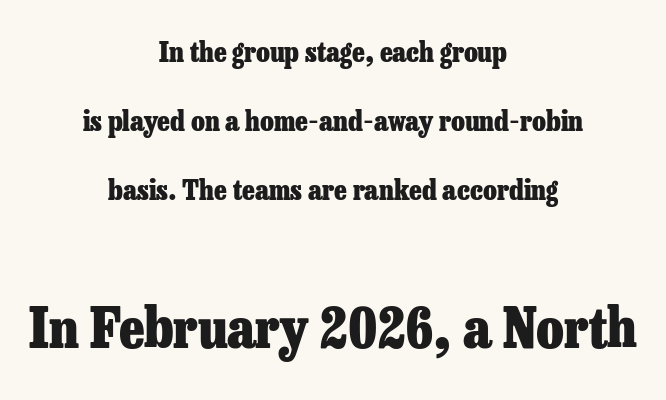
The image shows 56 px heavy serif type, upright; set centered, loose line spacing (2.46x), normal letter spacing, not underlined; the second (bottom) block is 2.0x larger; low stroke contrast and a medium x-height.
